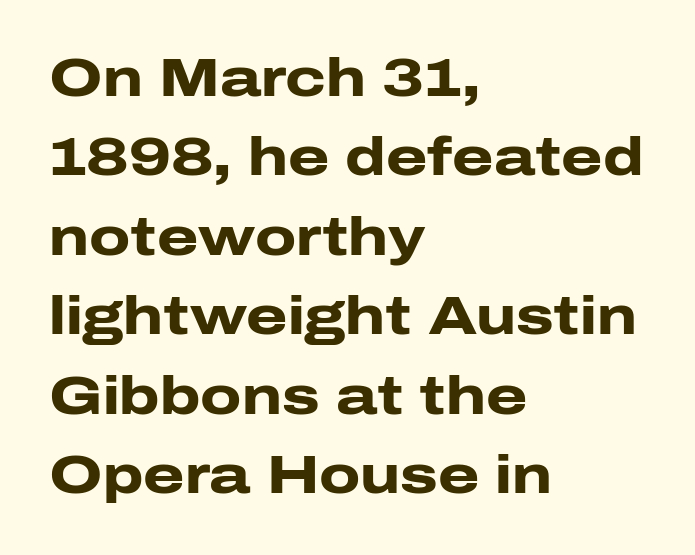
The image shows 53 px heavy, wide sans-serif type, upright; set left-aligned, normal line spacing (1.5x), normal letter spacing, not underlined; low stroke contrast and a medium x-height.
